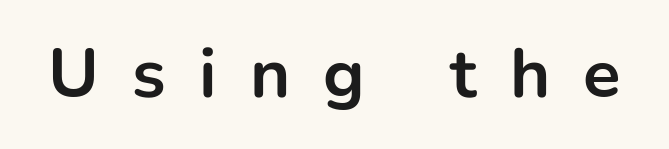
Quick note: underline off. Compared with typical body copy, the letter spacing here is much looser. Italic? Not at all — the glyphs are vertical. Typesetter's note: full bold, strokes at maximum text heaviness.
